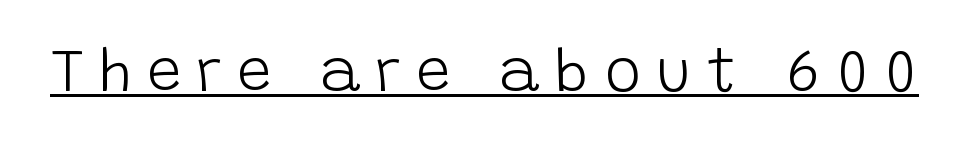
Q: Is the text bold? A: No.
Q: Is the text italic (slanted)? A: No, it is upright.
Q: Is the typeface a serif or a sans-serif typeface? A: Sans-serif.
Q: Is the text underlined? A: Yes.
Q: Is the spacing between letters normal or unusually wide? A: Unusually wide.
Q: Width (condensed, normal, or wide)? A: Normal.
Q: Stroke contrast? A: Low.
Q: x-height? A: Large.
Q: Monospaced? A: No.
